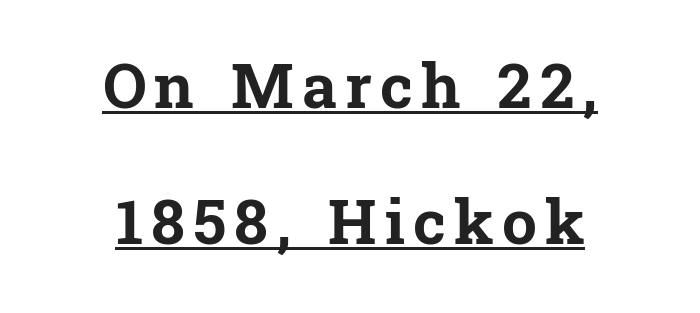
A dark, heavy texture on the line: the type is bold. Somebody hit Ctrl+U on this one — the words are underlined. Reading down the block, each line starts at a different indent, mirrored at its end. Each letter keeps its own natural width here, so spacing adapts to shape. The axis of the letterforms is exactly vertical.
